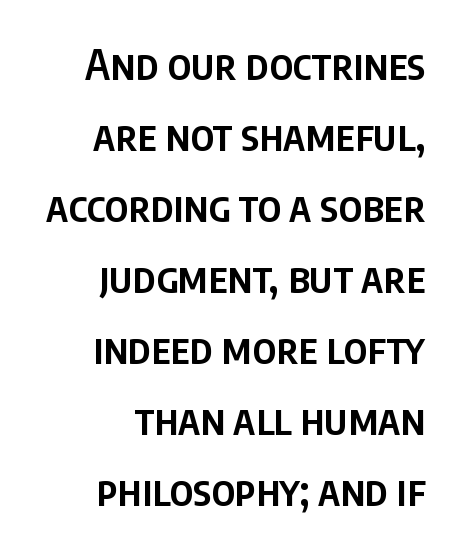
{"serif": "no", "italic": "no", "bold": "semi", "weight": "semibold", "width": "condensed", "stroke_contrast": "low", "x_height": "large", "monospaced": "no", "underline": "no", "align": "right", "line_spacing_ratio": 1.73, "letter_spacing": "normal", "letter_spacing_em": 0.0, "glyph_px": 41}
